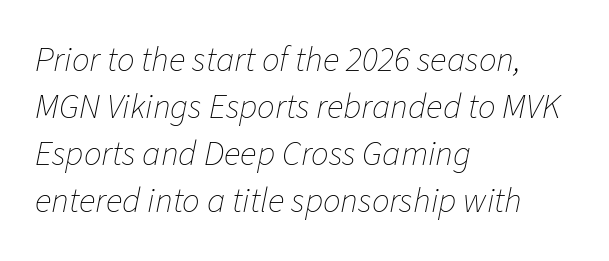
Q: Is the text bold? A: No.
Q: Is the text italic (slanted)? A: Yes, it leans right by about 11 degrees.
Q: Is the text underlined? A: No.
Q: How is the paragraph aligned? A: Left-aligned.
Q: Is the spacing between letters normal or unusually wide? A: Normal.
Q: Is the spacing between lines tight, normal or loose? A: Normal.
Q: Width (condensed, normal, or wide)? A: Normal.
Q: Stroke contrast? A: Low.
Q: x-height? A: Medium.
Q: Monospaced? A: No.
